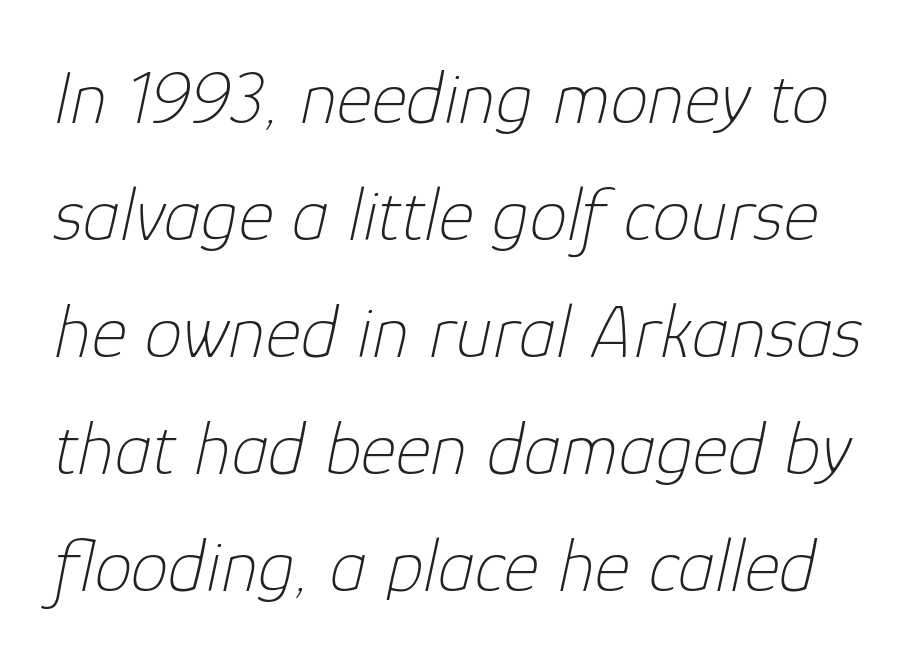
Q: Is the text bold? A: No.
Q: Is the text italic (slanted)? A: Yes, it leans right by about 12 degrees.
Q: Is the text underlined? A: No.
Q: Is the spacing between letters normal or unusually wide? A: Normal.
Q: Is the spacing between lines tight, normal or loose? A: Normal.
Q: Width (condensed, normal, or wide)? A: Normal.
Q: Stroke contrast? A: Low.
Q: x-height? A: Medium.
Q: Monospaced? A: No.
